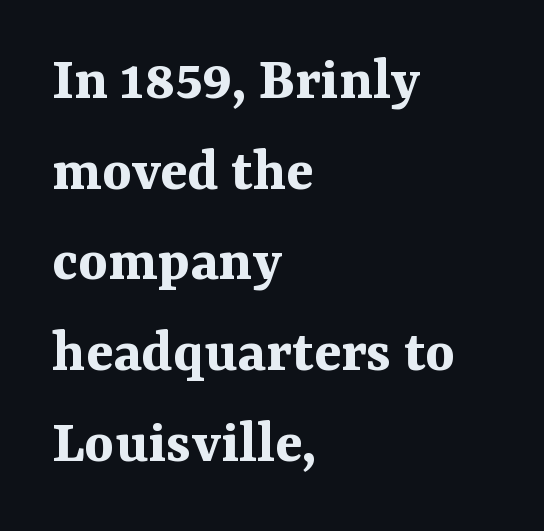
Q: Is the text bold? A: Yes.
Q: Is the text italic (slanted)? A: No, it is upright.
Q: Is the typeface a serif or a sans-serif typeface? A: Serif.
Q: Is the text underlined? A: No.
Q: How is the paragraph aligned? A: Left-aligned.
Q: Is the spacing between letters normal or unusually wide? A: Normal.
Q: Is the spacing between lines tight, normal or loose? A: Normal.
Q: Width (condensed, normal, or wide)? A: Normal.
Q: Stroke contrast? A: Medium.
Q: x-height? A: Medium.
Q: Monospaced? A: No.
